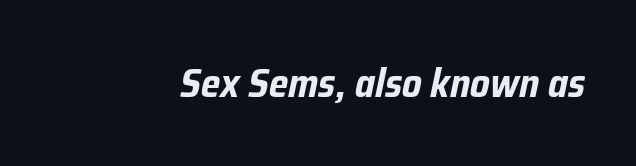
The image shows 40 px bold, condensed type, italic (leaning right); set normal letter spacing, not underlined; low stroke contrast and a medium x-height.
